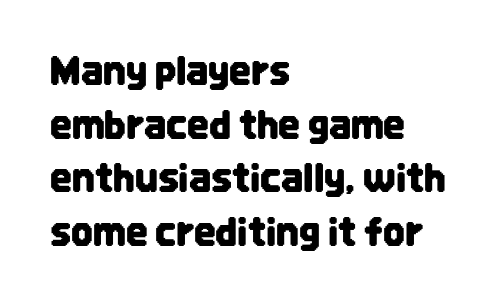
Q: Is the text italic (slanted)? A: No, it is upright.
Q: Is the typeface a serif or a sans-serif typeface? A: Sans-serif.
Q: Is the text underlined? A: No.
Q: How is the paragraph aligned? A: Left-aligned.
Q: Is the spacing between letters normal or unusually wide? A: Normal.
Q: Is the spacing between lines tight, normal or loose? A: Normal.
Q: Width (condensed, normal, or wide)? A: Condensed.
Q: Stroke contrast? A: Low.
Q: x-height? A: Large.
Q: Monospaced? A: No.
